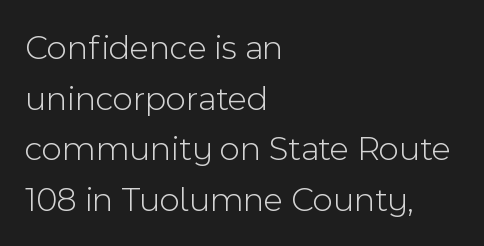
{"serif": "no", "italic": "no", "bold": "no", "weight": "light", "width": "normal", "x_height": "medium", "monospaced": "no", "underline": "no", "align": "left", "line_spacing": "normal", "line_spacing_ratio": 1.45, "letter_spacing": "normal", "letter_spacing_em": 0.0, "glyph_px": 35}
